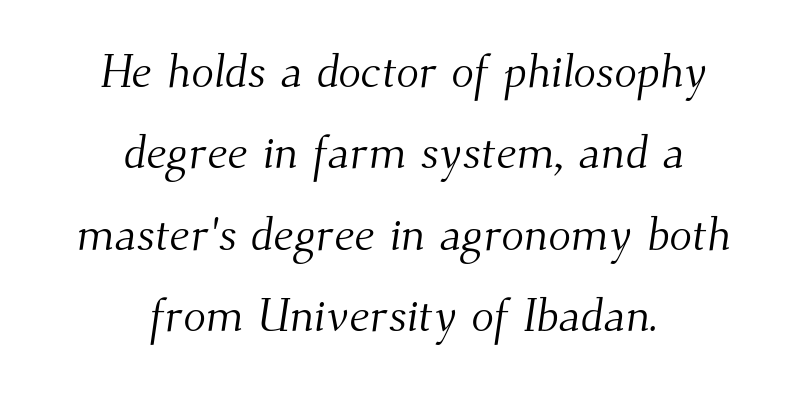
{"serif": "yes", "bold": "no", "weight": "light", "width": "normal", "stroke_contrast": "medium", "x_height": "small", "monospaced": "no", "underline": "no", "align": "center", "line_spacing_ratio": 1.73, "letter_spacing": "normal", "letter_spacing_em": 0.0, "glyph_px": 47}
